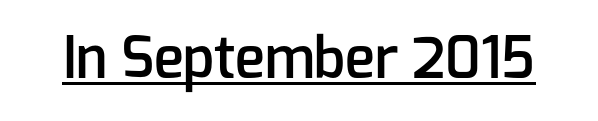
The image shows 56 px semibold sans-serif type, upright; set normal letter spacing, underlined; low stroke contrast and a medium x-height.
